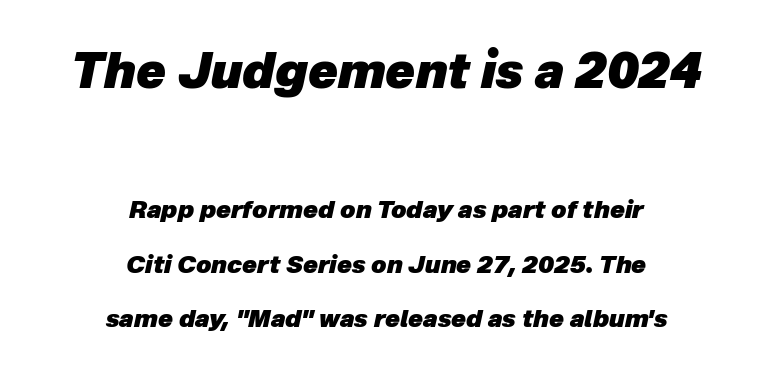
The image shows 48 px heavy type, italic (leaning right); set centered, loose line spacing (2.28x), normal letter spacing, not underlined; the first (top) block is 2.0x larger; low stroke contrast and a medium x-height.
